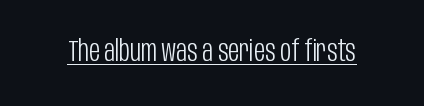
The image shows 30 px light, condensed sans-serif type, upright; set normal letter spacing, underlined; low stroke contrast and a large x-height.
